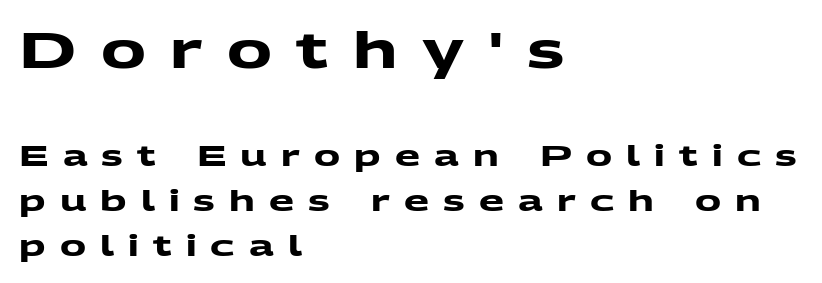
The image shows 50 px heavy, wide sans-serif type; set left-aligned, normal line spacing (1.56x), unusually wide letter spacing (+0.49 em), not underlined; the first (top) block is 1.72x larger; medium stroke contrast and a medium x-height.
